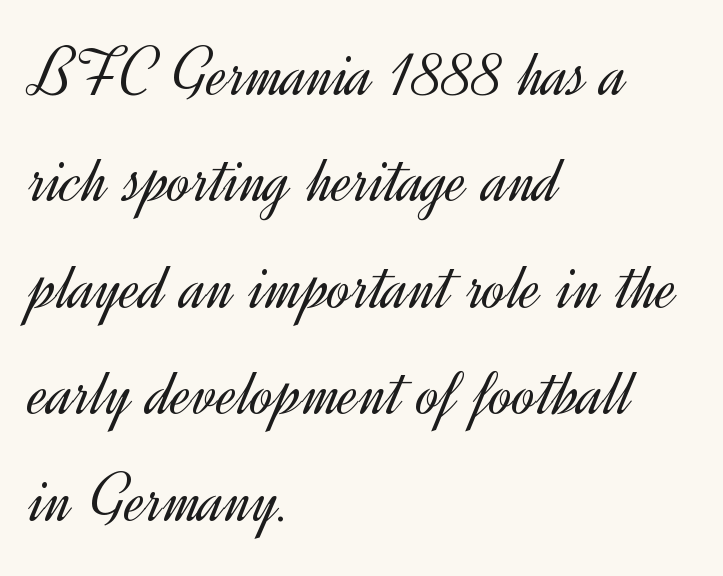
The image shows 70 px light sans-serif type; set left-aligned, normal line spacing (1.52x), normal letter spacing, not underlined; a small x-height.
